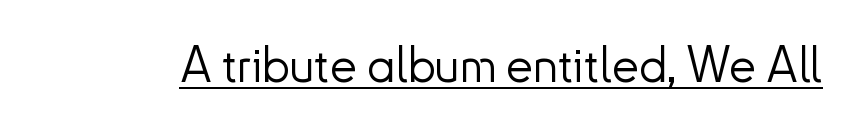
Does the lettering tilt? It doesn't — this is upright. The letters advance in unequal steps, a hallmark of proportional type. Like a heading marked for emphasis, these lines bear an underscore. A typesetter would label this face a sans. No letter is thick-stroked: the sample isn't bold. Nobody touched the tracking dial on this one.
